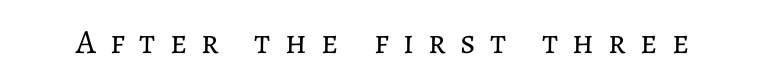
Think standard paragraph weight, or any step lighter than that. Character widths vary here, with narrow letters taking less room than wide ones. Look at the tracking — it's clearly loosened, letters drifting apart. This is roman type, the default non-slanted kind. The gap between lines stays unmarked.
